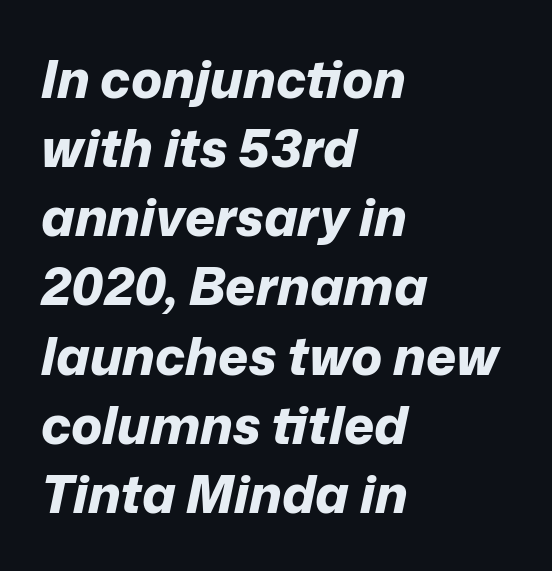
{"italic": "yes", "lean": "right", "slant_degrees": 12, "bold": "yes", "weight": "bold", "width": "normal", "stroke_contrast": "low", "x_height": "medium", "monospaced": "no", "underline": "no", "align": "left", "line_spacing": "normal", "line_spacing_ratio": 1.33, "letter_spacing": "normal", "letter_spacing_em": 0.0, "glyph_px": 52}
